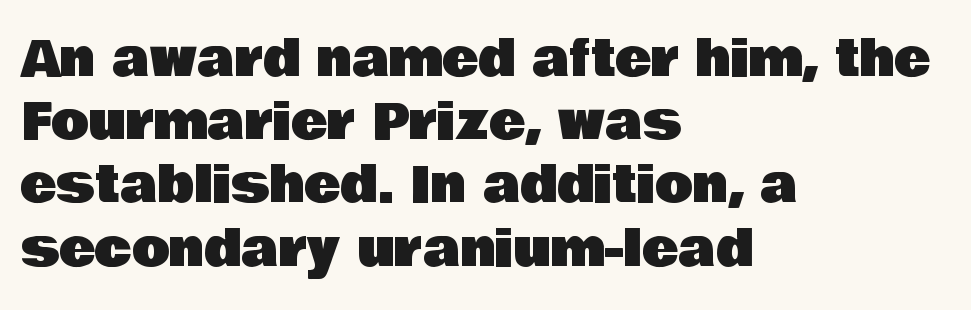
The image shows 49 px sans-serif type, upright; set left-aligned, normal line spacing (1.29x), normal letter spacing, not underlined; low stroke contrast and a large x-height.
